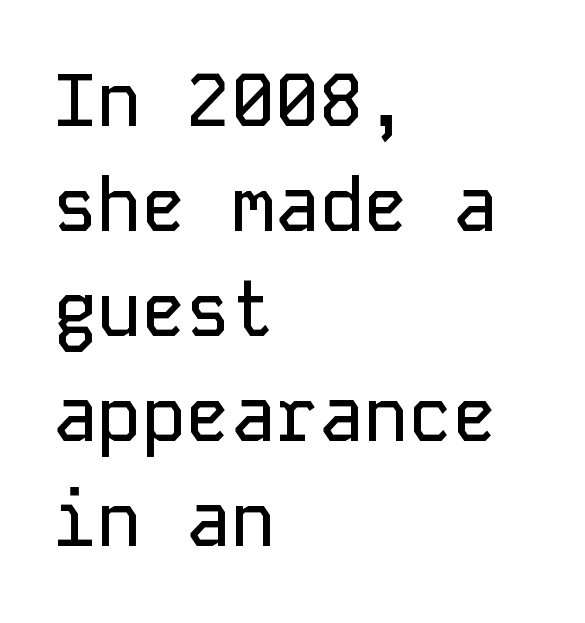
{"serif": "no", "italic": "no", "width": "normal", "stroke_contrast": "low", "x_height": "medium", "monospaced": "yes", "underline": "no", "align": "left", "line_spacing": "normal", "line_spacing_ratio": 1.42, "letter_spacing": "normal", "letter_spacing_em": 0.0, "glyph_px": 74}
